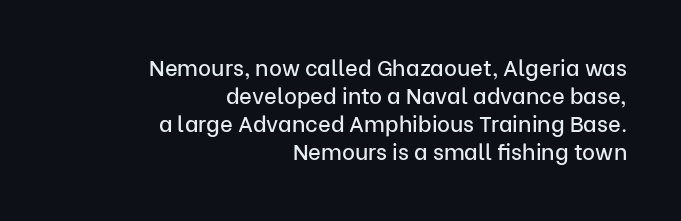
Summary of vertical rhythm: regular, with standard interline spacing. Look at the tracking — it's just the regular setting, nothing added. Designer's note — italics off, roman on. Any mark beneath the type? The region is blank. Visually the block forms a straight wall on the right and a jagged coastline on the left.
